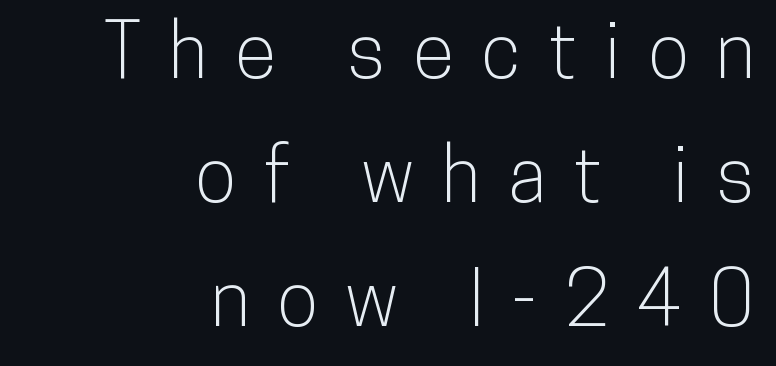
The image shows 76 px condensed sans-serif type, upright; set right-aligned, normal line spacing (1.63x), unusually wide letter spacing (+0.36 em), not underlined; low stroke contrast and a medium x-height.
